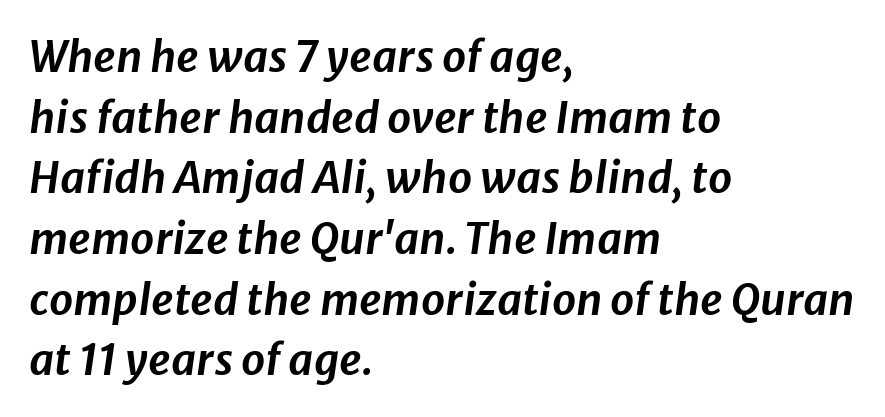
{"italic": "yes", "lean": "right", "slant_degrees": 8, "width": "normal", "stroke_contrast": "low", "x_height": "medium", "monospaced": "no", "underline": "no", "align": "left", "line_spacing": "normal", "line_spacing_ratio": 1.41, "letter_spacing": "normal", "letter_spacing_em": 0.0, "glyph_px": 43}
